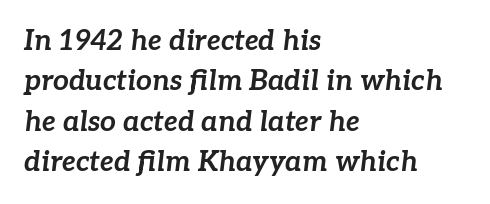
Varying glyph widths throughout — classic text-font behaviour. Typesetter's note: full bold, strokes at maximum text heaviness. The paragraph has a hard left edge and a soft right edge. Characters follow at the spacing the type designer built in. Rule under the text: the space is simply empty.
